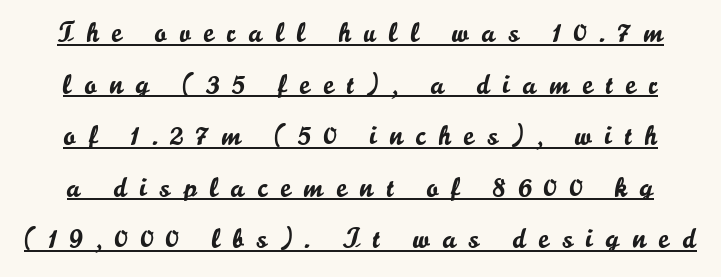
The face used here is rendered with a markedly widened letterfit. The face used here is proportionally spaced, like ordinary book or web type. Honestly, the underline is the first thing you notice here. The designer went with a sans here, leaving each stem footless.
